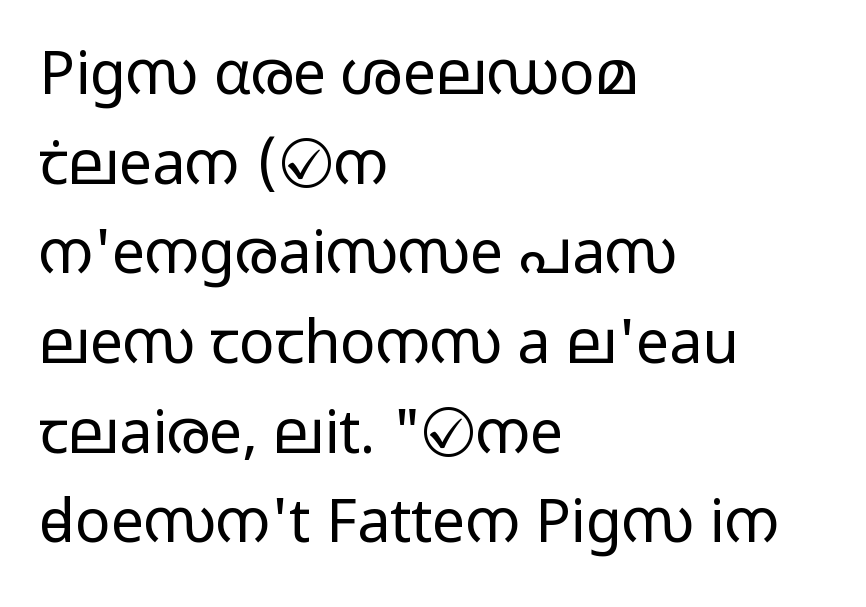
The image shows 59 px light, wide sans-serif type, upright; set left-aligned, normal line spacing (1.52x), normal letter spacing, not underlined; low stroke contrast and a medium x-height.
